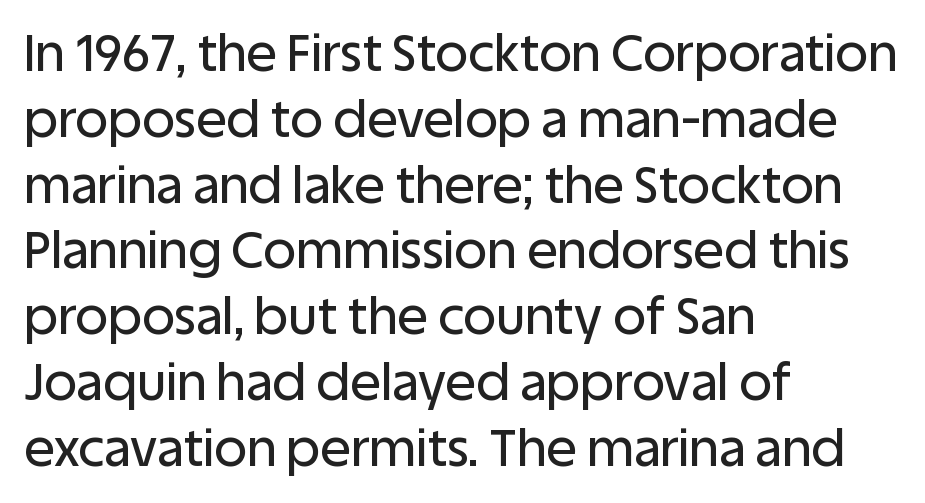
{"serif": "no", "italic": "no", "width": "normal", "stroke_contrast": "low", "x_height": "large", "monospaced": "no", "underline": "no", "align": "left", "line_spacing": "normal", "line_spacing_ratio": 1.29, "letter_spacing": "normal", "letter_spacing_em": 0.0, "glyph_px": 51}
